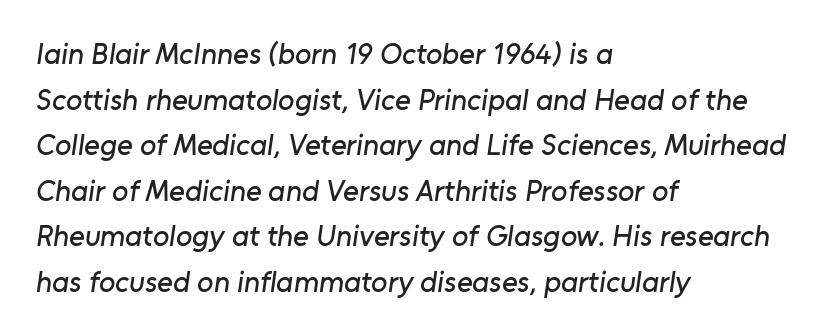
The image shows 30 px sans-serif type; set left-aligned, normal line spacing (1.52x), normal letter spacing, not underlined; low stroke contrast and a medium x-height.
